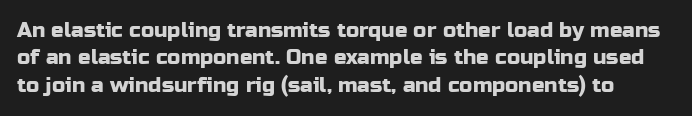
The image shows 21 px text type, upright; set normal line spacing (1.3x), normal letter spacing, not underlined.
